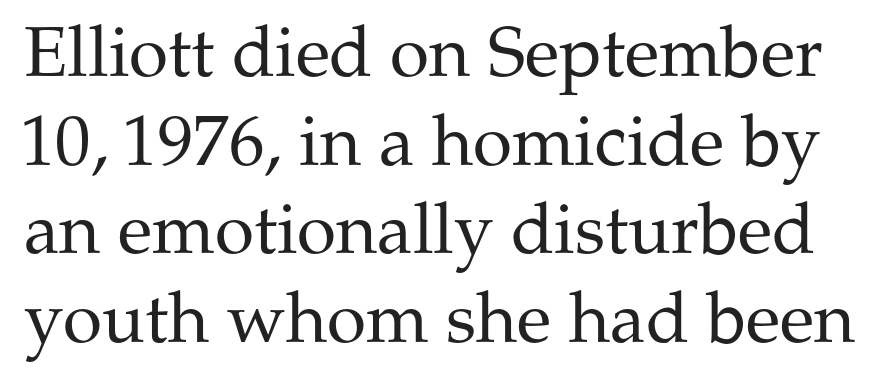
The image shows 71 px regular-weight serif type, upright; set normal line spacing (1.25x), normal letter spacing, not underlined; medium stroke contrast and a medium x-height.
